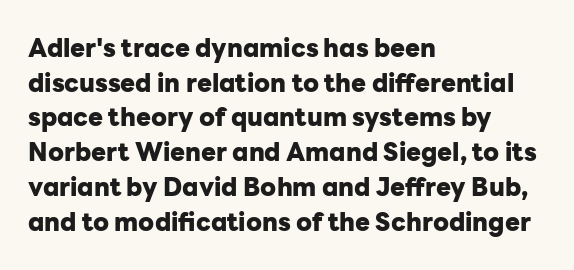
{"italic": "no", "bold": "yes", "underline": "no", "align": "left", "line_spacing": "normal", "line_spacing_ratio": 1.39, "letter_spacing": "normal", "letter_spacing_em": 0.0, "glyph_px": 25}
